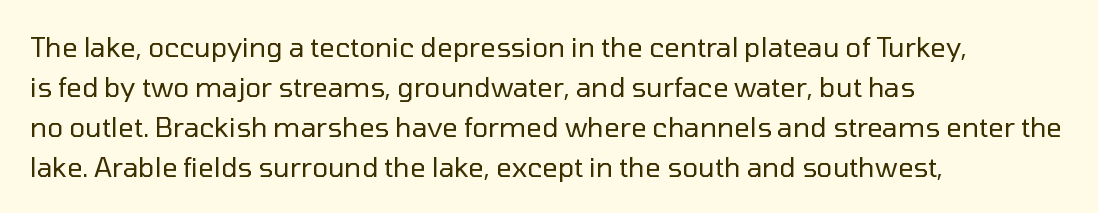
Italic: no, the glyphs are upright roman. Observe the ordinary spacing: letters are neighbours, not strangers. Line spacing here is normal. The zone under the glyphs is completely vacant. These lines stack with their left ends in a neat column.
